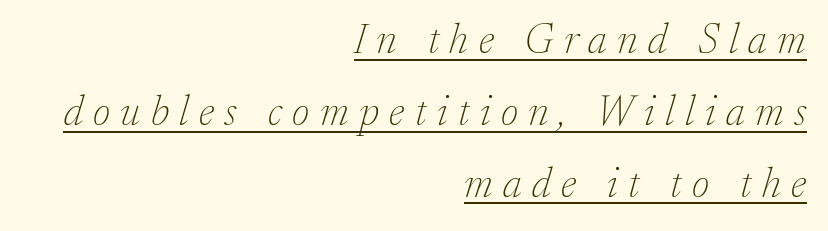
Q: Is the text bold? A: No.
Q: Is the text italic (slanted)? A: Yes, it leans right by about 17 degrees.
Q: Is the typeface a serif or a sans-serif typeface? A: Serif.
Q: Is the text underlined? A: Yes.
Q: How is the paragraph aligned? A: Right-aligned.
Q: Is the spacing between letters normal or unusually wide? A: Unusually wide.
Q: Width (condensed, normal, or wide)? A: Normal.
Q: Stroke contrast? A: Low.
Q: x-height? A: Medium.
Q: Monospaced? A: No.
